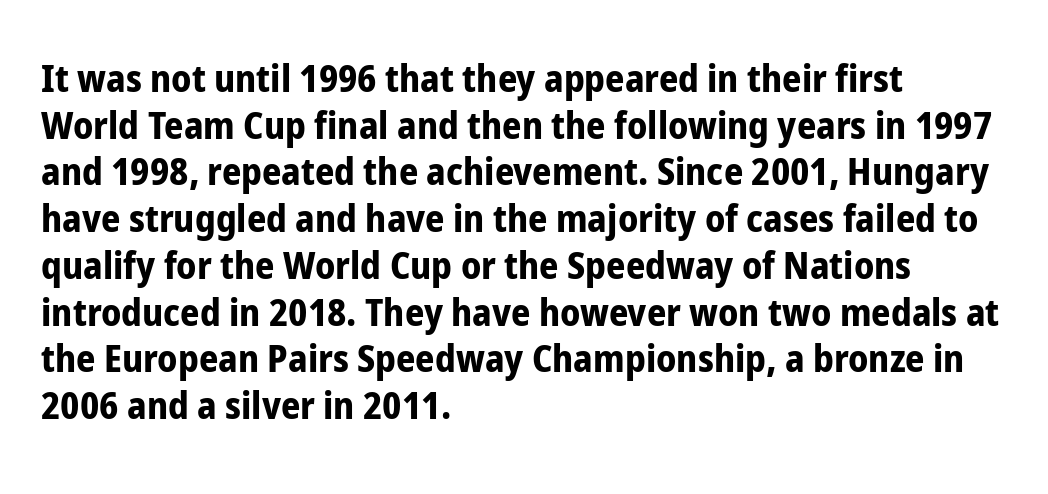
{"serif": "no", "italic": "no", "bold": "yes", "weight": "bold", "width": "condensed", "stroke_contrast": "low", "x_height": "medium", "monospaced": "no", "underline": "no", "align": "left", "line_spacing_ratio": 1.23, "letter_spacing": "normal", "letter_spacing_em": 0.0, "glyph_px": 38}
